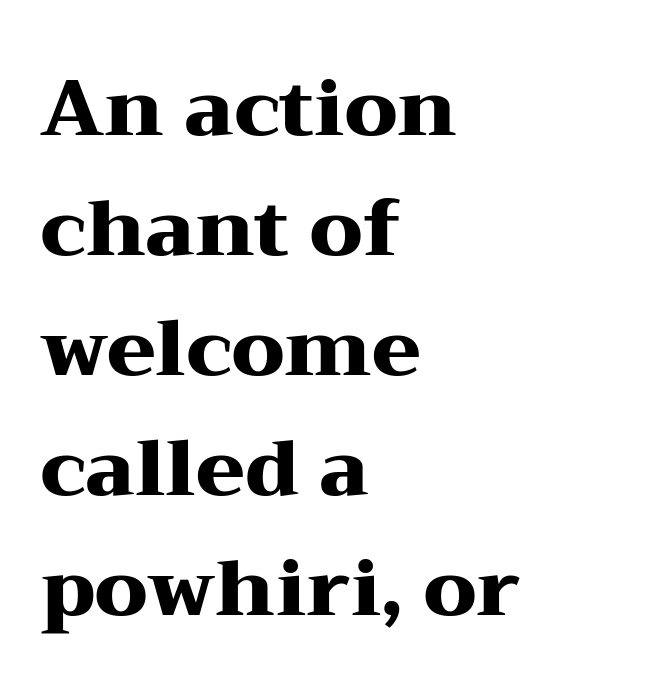
Spacing between characters is what you'd get straight out of the box. A typesetter would call this proportional, since set widths differ per character. No word sits above an underline. Look at the bottom of the vertical strokes: they flare into serifs here. A typesetter would mark this as roman, not italic. Compared with typical paragraphs, the rows here are spaced about the same.
